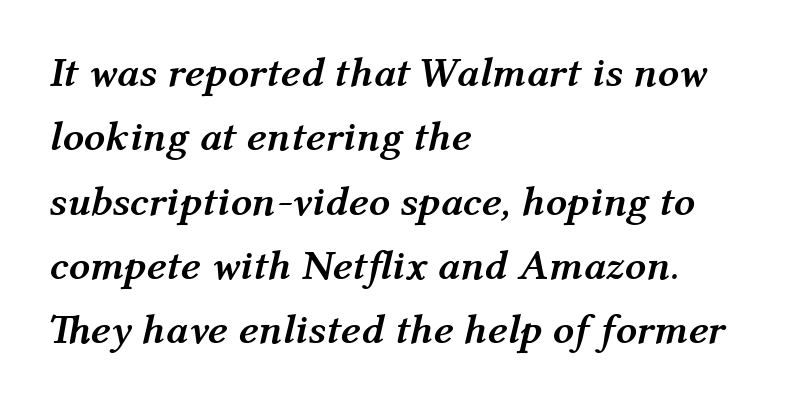
Think of a printed novel: that variable character pitch is what you see here. Between one letter and the next there's only the usual sliver of space. The characters look thick and weighty, a clear bold. The whole block is typeset with a tilt. This rendering features lettering with no underline.
